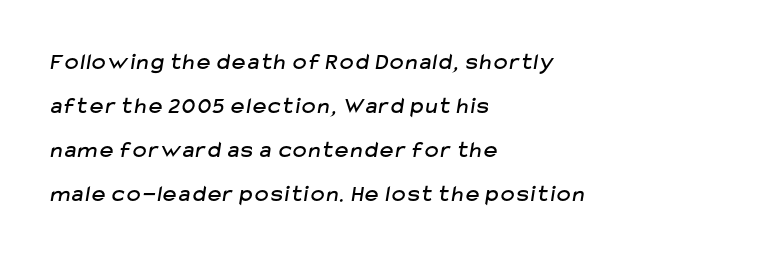
The image shows 23 px text type; set left-aligned, loose line spacing (1.91x), not underlined.
